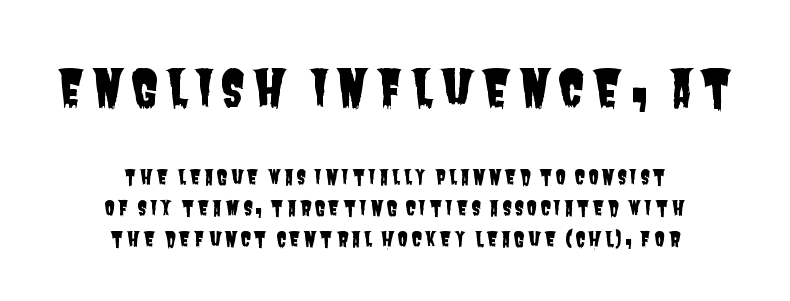
The image shows 50 px condensed sans-serif type; set centered, normal line spacing (1.54x), not underlined; the first (top) block is 2.5x larger; low stroke contrast and a large x-height.
